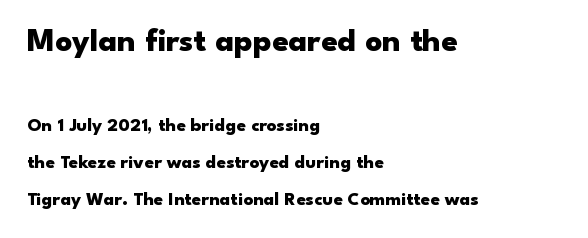
Q: Is the text bold? A: Yes.
Q: Is the text italic (slanted)? A: No, it is upright.
Q: Is the typeface a serif or a sans-serif typeface? A: Sans-serif.
Q: Is the text underlined? A: No.
Q: How is the paragraph aligned? A: Left-aligned.
Q: Is the spacing between letters normal or unusually wide? A: Normal.
Q: Is the spacing between lines tight, normal or loose? A: Loose.
Q: Which block of text is set in a larger size, the first (top) or the second (bottom)? A: The first (top) one.
Q: Width (condensed, normal, or wide)? A: Wide.
Q: Stroke contrast? A: Low.
Q: x-height? A: Small.
Q: Monospaced? A: No.
